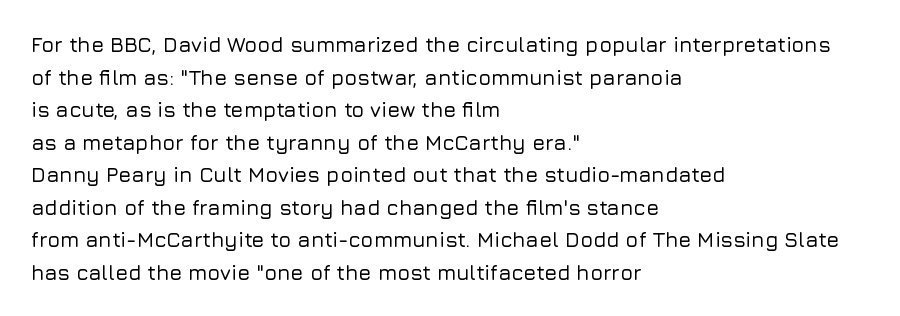
The image shows 21 px text type, upright; set left-aligned, normal line spacing (1.55x), normal letter spacing, not underlined.
